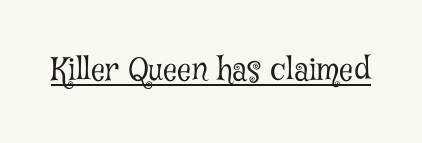
{"serif": "yes", "italic": "no", "bold": "no", "weight": "light", "width": "condensed", "stroke_contrast": "low", "x_height": "medium", "monospaced": "no", "underline": "yes", "letter_spacing": "normal", "letter_spacing_em": 0.0, "glyph_px": 31}
